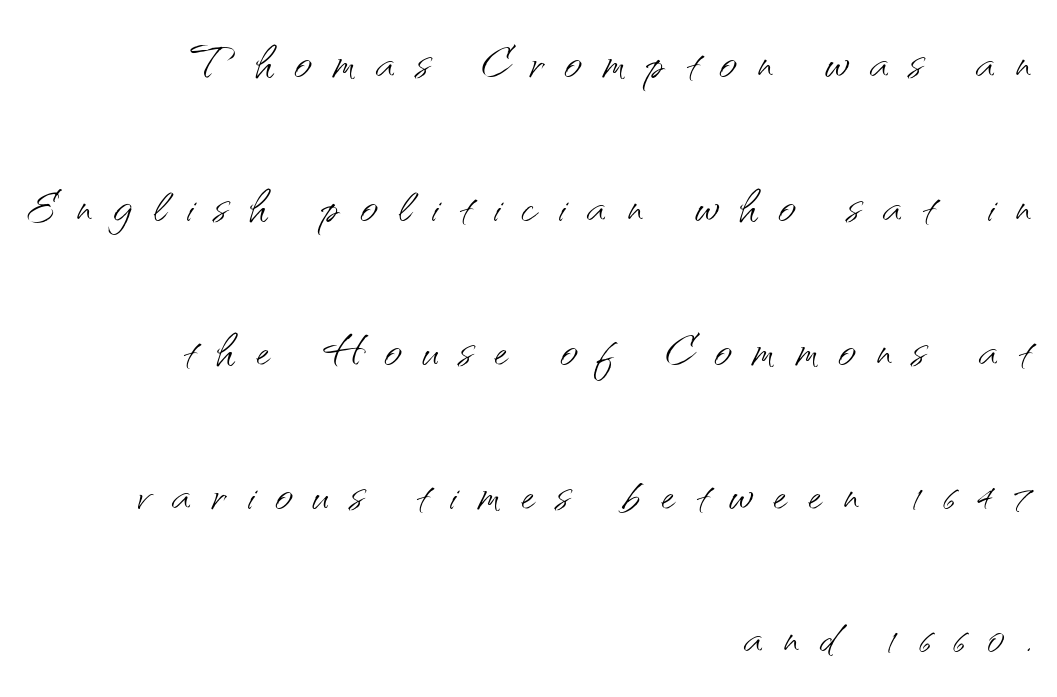
{"serif": "no", "bold": "no", "weight": "light", "width": "normal", "stroke_contrast": "medium", "x_height": "small", "monospaced": "no", "underline": "no", "align": "right", "line_spacing": "loose", "line_spacing_ratio": 2.32, "letter_spacing": "wide", "letter_spacing_em": 0.34, "glyph_px": 62}
